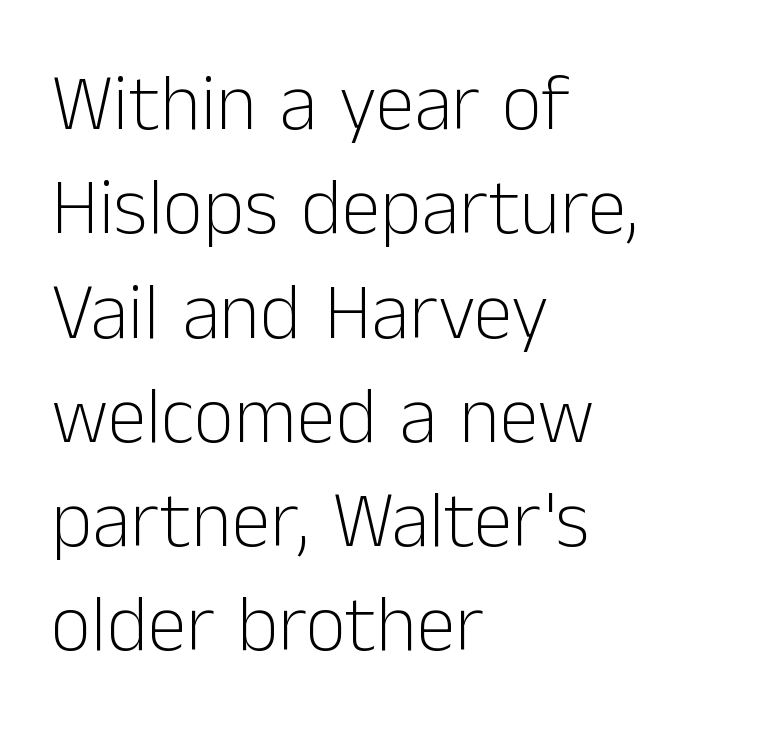
Nothing unusual about the tracking: characters are spaced as the font intends. Quick note: underline off. The letterforms sit at book weight or below. A classic flush-left, rag-right setting is used for this passage. Reading down the column, the eye jumps a familiar distance to each next line. Note the varied advance widths — an 'i' is clearly narrower than an 'm'.
